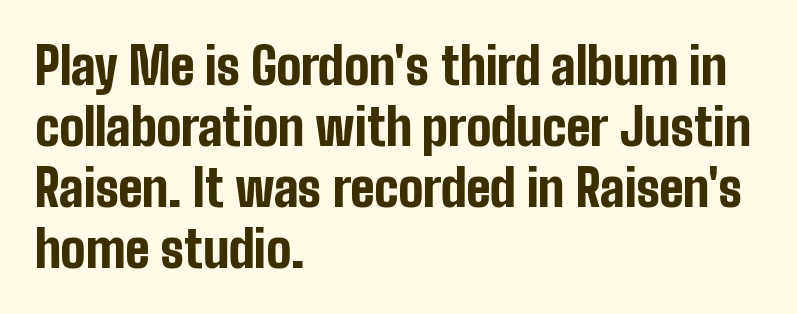
The line texture is even and compact thanks to regular tracking. Regarding serifs, this sample does without them. You can tell it's not italic because the verticals are truly vertical. Stroke thickness is high; the sample reads as a true bold. Do the characters align in a grid? No, the font is proportional.
